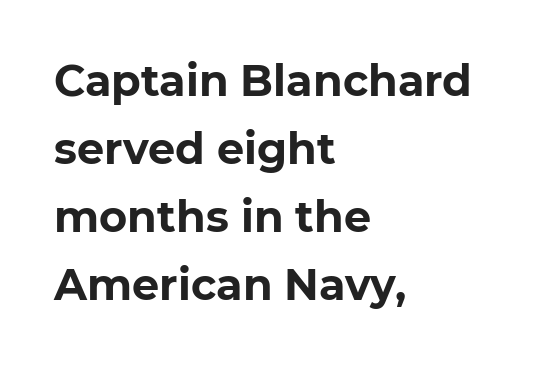
The passage shown is typeset with a sans-serif family. Looks like regular typesetting: each glyph gets only the width it needs. Notice how descenders clear the ascenders below comfortably — that's standard leading. Descenders hang freely into open space.
